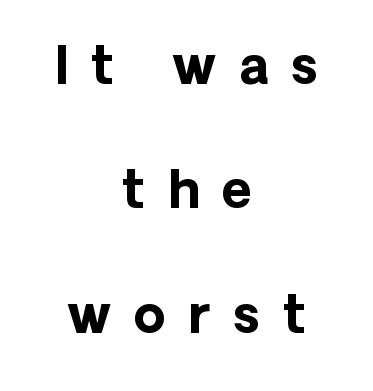
The image shows 51 px bold sans-serif type, upright; set centered, loose line spacing (2.44x), unusually wide letter spacing (+0.45 em), not underlined; low stroke contrast and a medium x-height.
